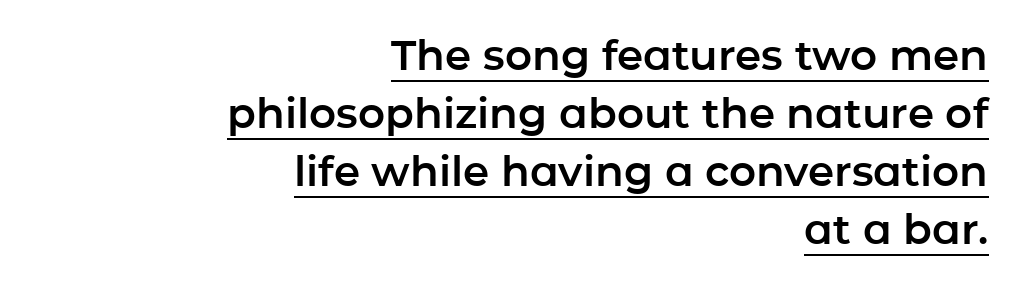
You could not count columns in this text — the font is proportionally spaced. The letters stand upright; this is a roman face. A typesetter would label this face a sans. Letter spacing: default.
